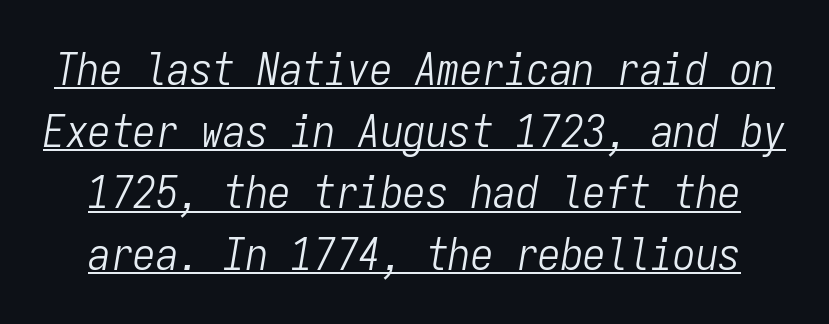
{"italic": "yes", "lean": "right", "slant_degrees": 9, "bold": "no", "weight": "light", "width": "condensed", "stroke_contrast": "low", "x_height": "medium", "monospaced": "yes", "underline": "yes", "line_spacing": "normal", "line_spacing_ratio": 1.37, "letter_spacing": "normal", "letter_spacing_em": 0.0, "glyph_px": 45}
